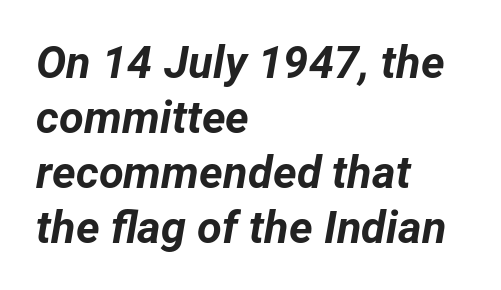
Compared with a centered layout, this one pins lines to the left instead. In terms of weight, the rendering is a true, heavy bold. Here the glyphs are tracked normally, forming tight word shapes. Is the type slanted? Yes — the strokes lean at a clear angle. Honestly, there is no underline to notice here at all. The letters advance in unequal steps, a hallmark of proportional type.
